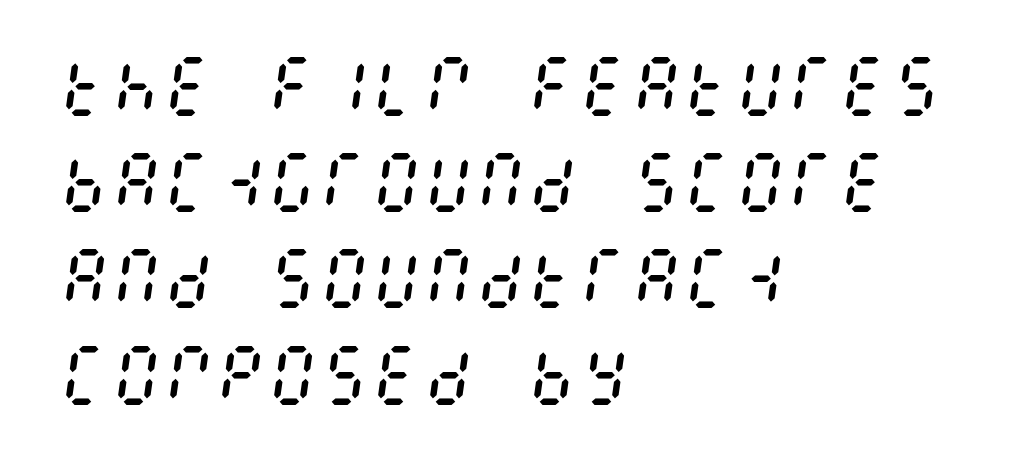
{"italic": "yes", "lean": "right", "slant_degrees": 8, "bold": "no", "weight": "regular", "width": "condensed", "stroke_contrast": "medium", "x_height": "large", "underline": "no", "align": "left", "line_spacing": "normal", "line_spacing_ratio": 1.48, "letter_spacing": "normal", "letter_spacing_em": 0.0, "glyph_px": 65}
